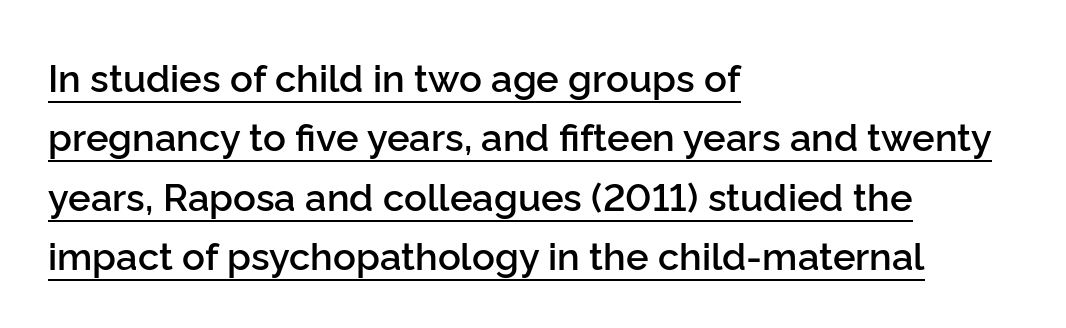
Q: Is the text bold? A: Semi-bold.
Q: Is the text italic (slanted)? A: No, it is upright.
Q: Is the typeface a serif or a sans-serif typeface? A: Sans-serif.
Q: Is the text underlined? A: Yes.
Q: How is the paragraph aligned? A: Left-aligned.
Q: Is the spacing between letters normal or unusually wide? A: Normal.
Q: Is the spacing between lines tight, normal or loose? A: Normal.
Q: Width (condensed, normal, or wide)? A: Normal.
Q: Stroke contrast? A: Low.
Q: x-height? A: Medium.
Q: Monospaced? A: No.
